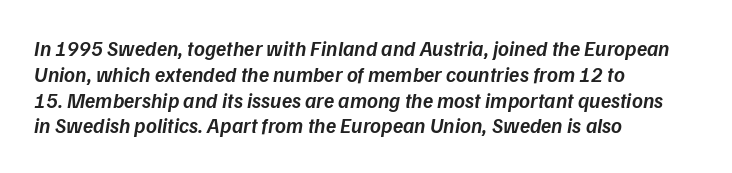
{"italic": "yes", "lean": "right", "slant_degrees": 9, "bold": "semi", "underline": "no", "align": "left", "line_spacing_ratio": 1.23, "letter_spacing": "normal", "letter_spacing_em": 0.0, "glyph_px": 21}
